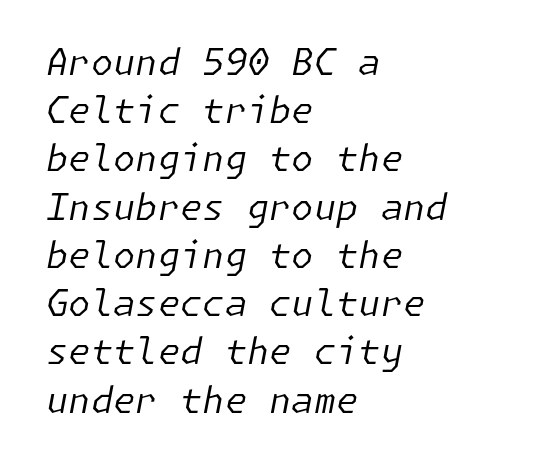
Q: Is the text bold? A: No.
Q: Is the text italic (slanted)? A: Yes, it leans right by about 11 degrees.
Q: Is the text underlined? A: No.
Q: How is the paragraph aligned? A: Left-aligned.
Q: Is the spacing between letters normal or unusually wide? A: Normal.
Q: Is the spacing between lines tight, normal or loose? A: Normal.
Q: Width (condensed, normal, or wide)? A: Normal.
Q: Stroke contrast? A: Low.
Q: x-height? A: Medium.
